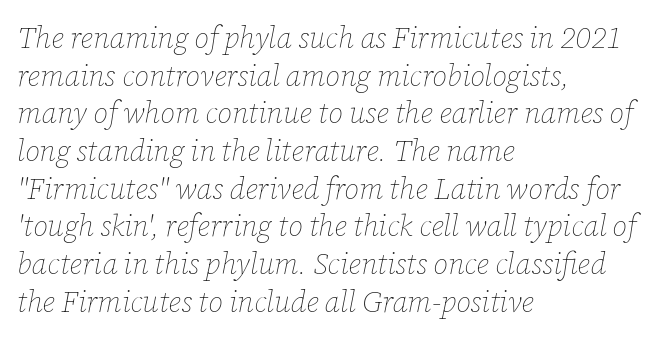
{"italic": "yes", "lean": "right", "slant_degrees": 12, "bold": "no", "weight": "thin", "width": "normal", "stroke_contrast": "low", "x_height": "medium", "monospaced": "no", "underline": "no", "align": "left", "line_spacing": "normal", "line_spacing_ratio": 1.3, "letter_spacing": "normal", "letter_spacing_em": 0.0, "glyph_px": 29}
